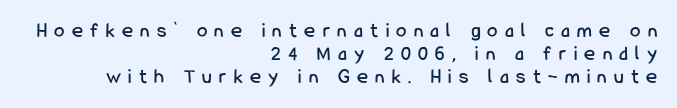
{"italic": "no", "underline": "no", "align": "right", "line_spacing": "tight", "line_spacing_ratio": 1.09, "letter_spacing": "wide", "letter_spacing_em": 0.35, "glyph_px": 21}
